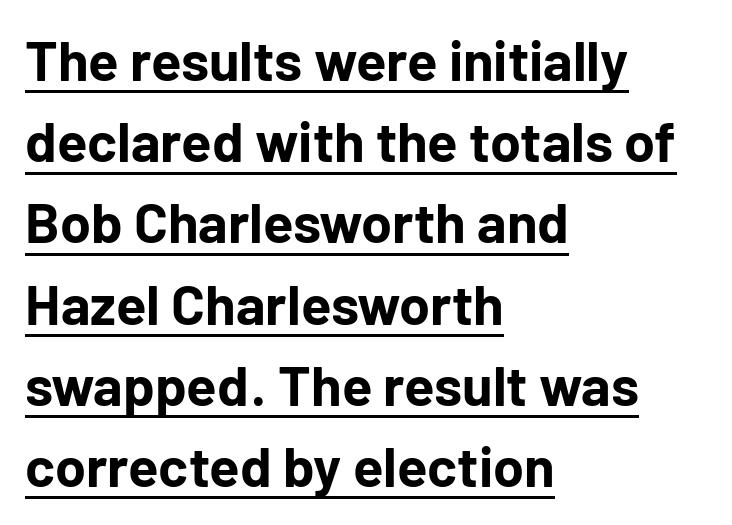
{"serif": "no", "italic": "no", "bold": "yes", "weight": "bold", "width": "normal", "stroke_contrast": "low", "x_height": "medium", "monospaced": "no", "underline": "yes", "align": "left", "line_spacing": "normal", "line_spacing_ratio": 1.45, "letter_spacing": "normal", "letter_spacing_em": 0.0, "glyph_px": 56}
